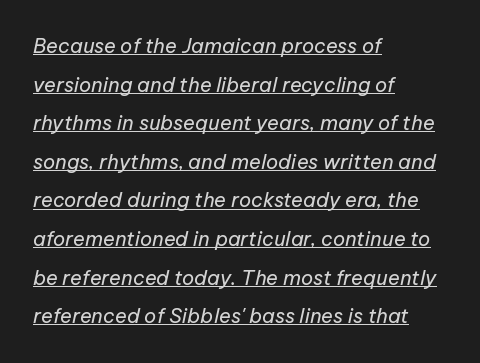
Q: Is the text bold? A: No.
Q: Is the text italic (slanted)? A: Yes, it leans right by about 12 degrees.
Q: Is the text underlined? A: Yes.
Q: How is the paragraph aligned? A: Left-aligned.
Q: Is the spacing between letters normal or unusually wide? A: Normal.
Q: Is the spacing between lines tight, normal or loose? A: Loose.
